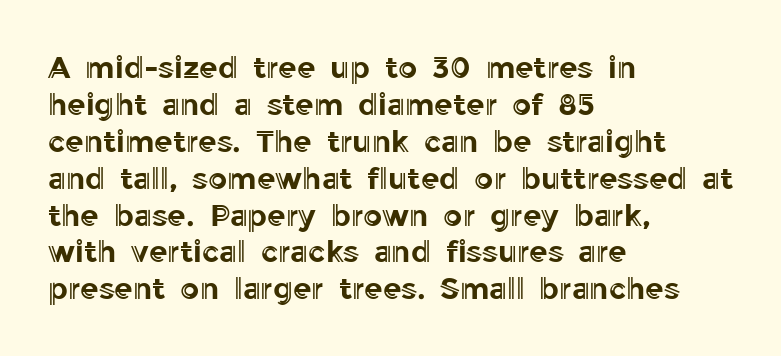
{"italic": "no", "width": "normal", "x_height": "medium", "monospaced": "no", "underline": "no", "align": "left", "line_spacing_ratio": 1.23, "letter_spacing": "normal", "letter_spacing_em": 0.0, "glyph_px": 30}
